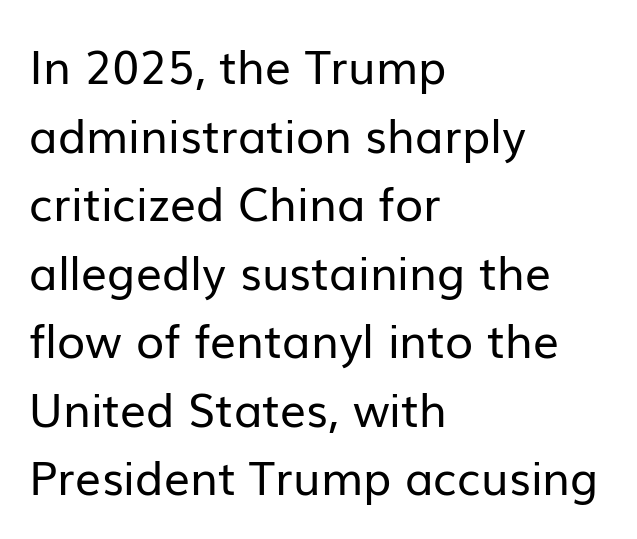
{"serif": "no", "italic": "no", "bold": "no", "weight": "regular", "width": "normal", "stroke_contrast": "low", "x_height": "medium", "monospaced": "no", "underline": "no", "align": "left", "line_spacing": "normal", "line_spacing_ratio": 1.49, "letter_spacing": "normal", "letter_spacing_em": 0.0, "glyph_px": 46}
